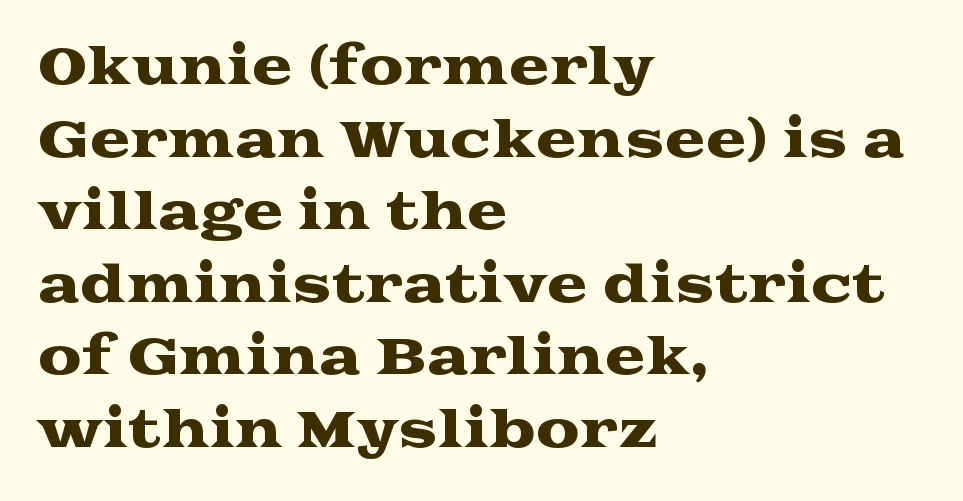
Is this a fixed-width face? No — the glyphs have proportional, varying widths. The block of text has a typical density, with ordinary space between rows. Look at the tracking — it's just the regular setting, nothing added. Examine the stroke ends and you'll spot serifs.
